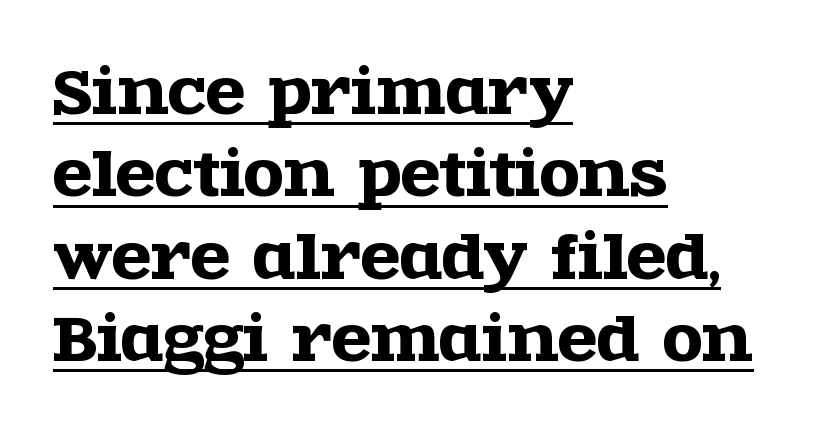
The image shows 58 px wide serif type, upright; set left-aligned, normal line spacing (1.42x), normal letter spacing, underlined; a large x-height.
